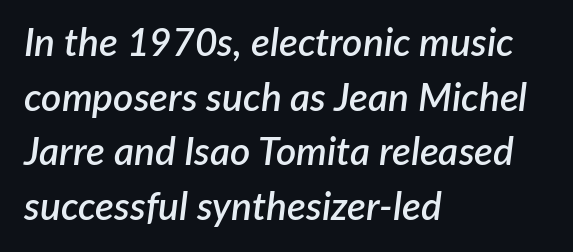
Q: Is the text bold? A: Semi-bold.
Q: Is the text italic (slanted)? A: Yes, it leans right by about 7 degrees.
Q: Is the text underlined? A: No.
Q: How is the paragraph aligned? A: Left-aligned.
Q: Is the spacing between letters normal or unusually wide? A: Normal.
Q: Is the spacing between lines tight, normal or loose? A: Normal.
Q: Width (condensed, normal, or wide)? A: Normal.
Q: Stroke contrast? A: Low.
Q: x-height? A: Medium.
Q: Monospaced? A: No.
